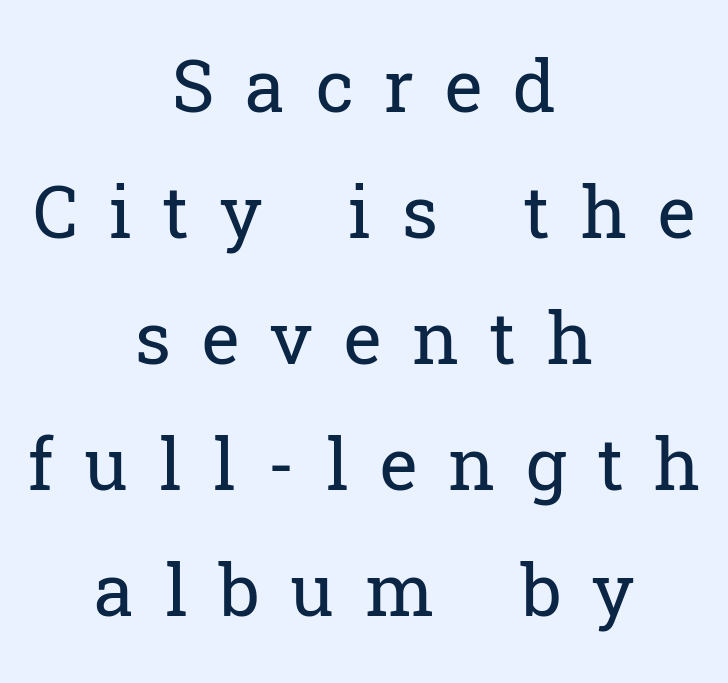
Q: Is the text bold? A: No.
Q: Is the text italic (slanted)? A: No, it is upright.
Q: Is the typeface a serif or a sans-serif typeface? A: Serif.
Q: Is the text underlined? A: No.
Q: How is the paragraph aligned? A: Centered.
Q: Is the spacing between letters normal or unusually wide? A: Unusually wide.
Q: Width (condensed, normal, or wide)? A: Normal.
Q: Stroke contrast? A: Low.
Q: x-height? A: Medium.
Q: Monospaced? A: No.
